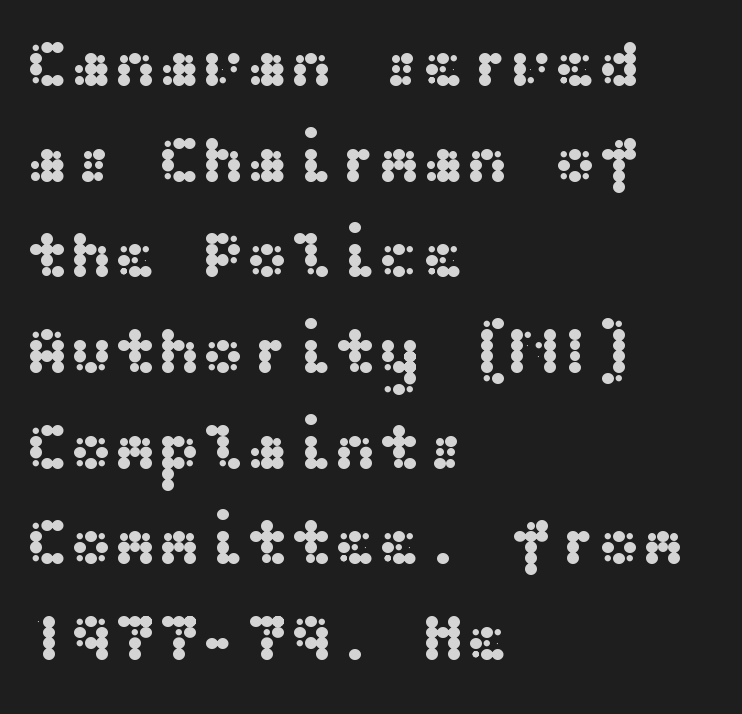
The image shows 66 px wide sans-serif type, upright; set left-aligned, normal line spacing (1.45x), normal letter spacing, not underlined; medium stroke contrast and a medium x-height.
